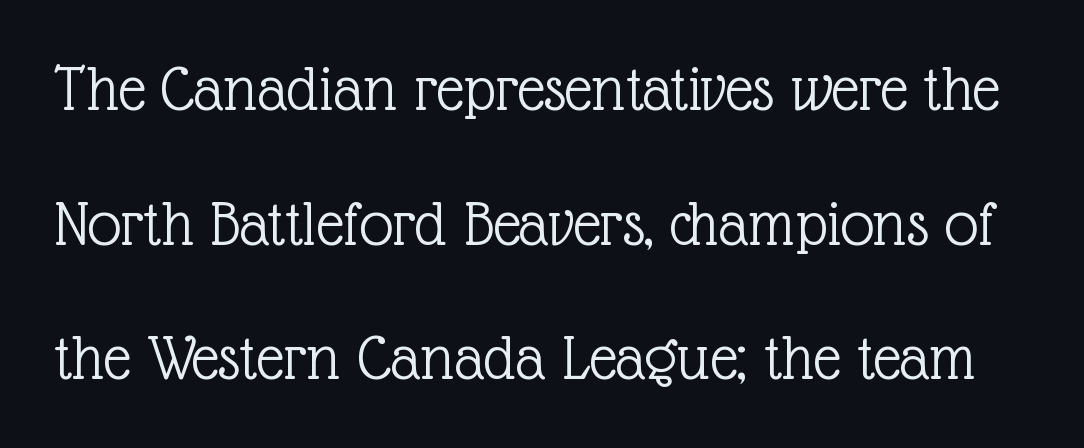
The image shows 67 px light serif type, upright; set loose line spacing (2.01x), normal letter spacing, not underlined; a medium x-height.
